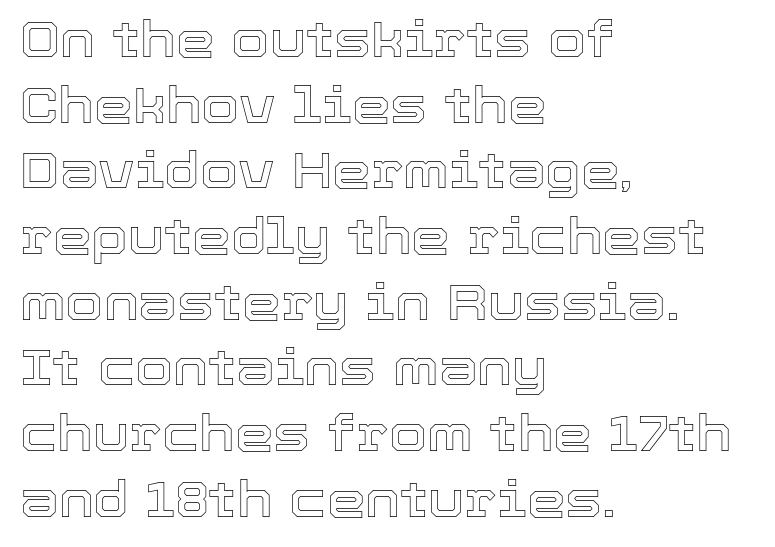
What's the leading like? Ordinary, nothing unusual. The compositor pushed each line to the left boundary. How are the letters spaced? Ordinarily, with no added tracking. Looks like regular typesetting: each glyph gets only the width it needs. Italic? Not at all — the glyphs are vertical. Honestly, there is no underline to notice here at all.
